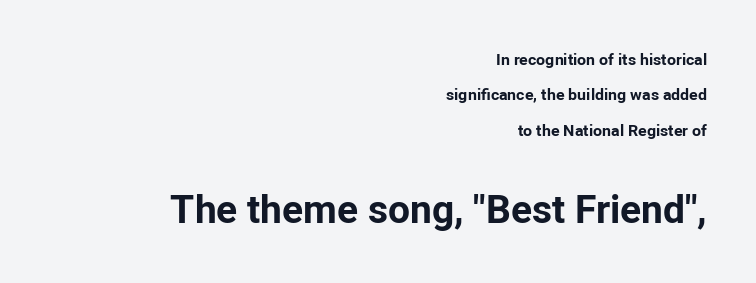
Loosely led — the rows are spread out. No extra tracking has been applied to these lines. A flush-right, rag-left setting is used for this passage. Ascenders rise straight up at ninety degrees. Which chunk is bigger? The second one — the bottom block dwarfs the top. Check where the strokes stop: nothing finishes them off — pure sans.
